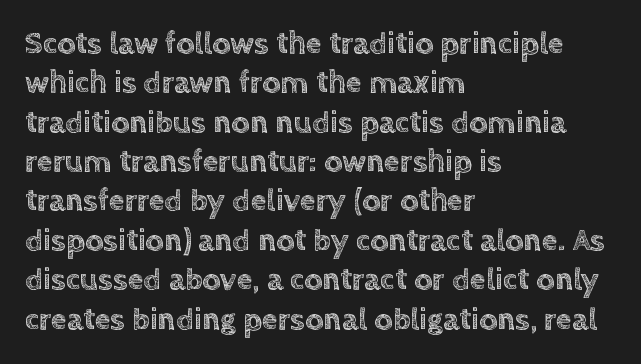
Q: Is the text italic (slanted)? A: No, it is upright.
Q: Is the text underlined? A: No.
Q: How is the paragraph aligned? A: Left-aligned.
Q: Is the spacing between letters normal or unusually wide? A: Normal.
Q: Width (condensed, normal, or wide)? A: Normal.
Q: x-height? A: Large.
Q: Monospaced? A: No.
